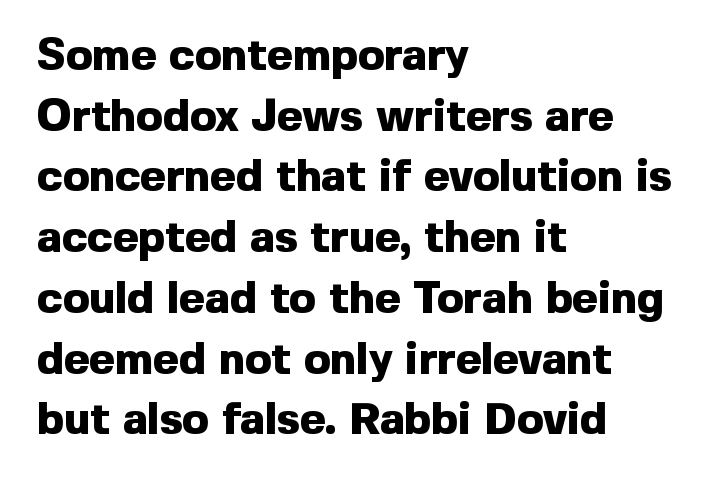
Q: Is the text bold? A: Yes.
Q: Is the text italic (slanted)? A: No, it is upright.
Q: Is the typeface a serif or a sans-serif typeface? A: Sans-serif.
Q: Is the text underlined? A: No.
Q: How is the paragraph aligned? A: Left-aligned.
Q: Is the spacing between letters normal or unusually wide? A: Normal.
Q: Is the spacing between lines tight, normal or loose? A: Normal.
Q: Width (condensed, normal, or wide)? A: Normal.
Q: x-height? A: Medium.
Q: Monospaced? A: No.
